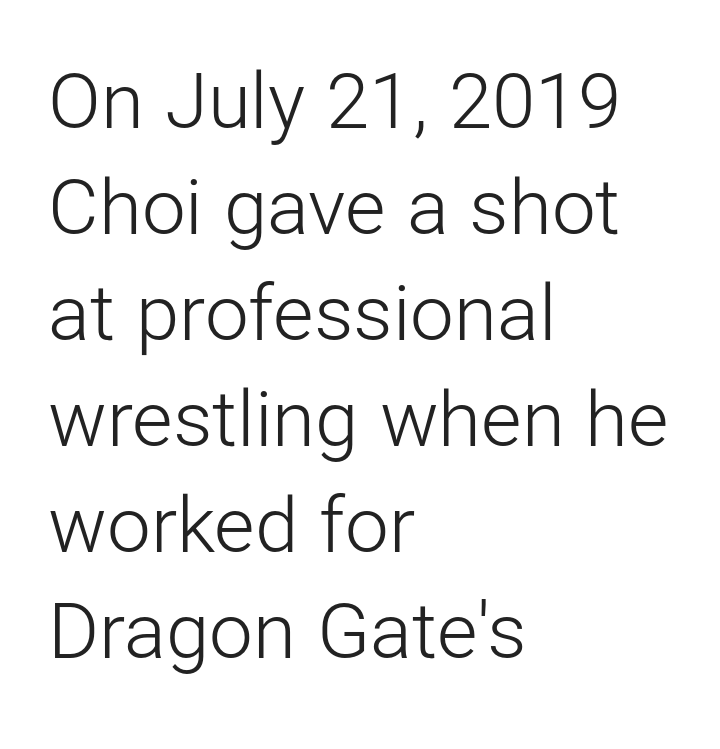
What kind of face is this? One without serifs — a sans. This rendering leaves character spacing at its baseline value. No italicization has been applied; the sample stays upright. The passage shown is typed in a proportional face where columns would drift.
